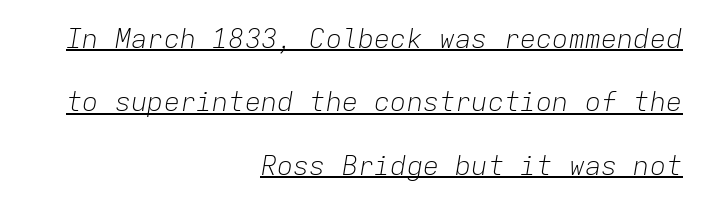
Is the type heavy? It reads as light-to-regular instead. Observe the lean: these are italic letterforms. Rows of type keep a wide berth in the vertical direction. Here the glyphs are tracked normally, forming tight word shapes.
